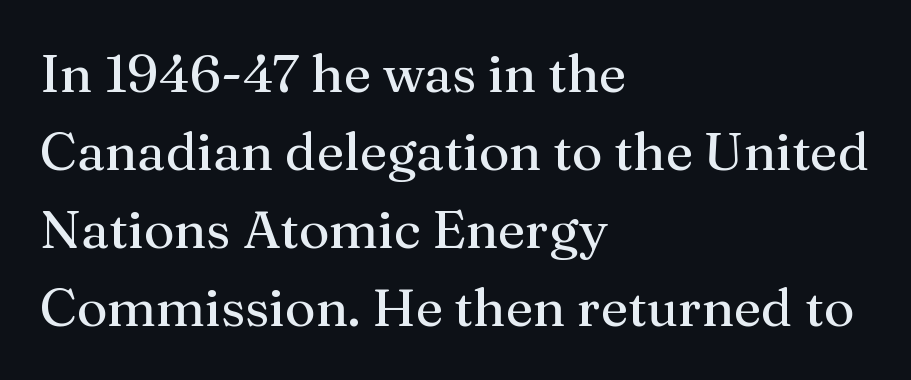
{"serif": "yes", "italic": "no", "bold": "no", "weight": "regular", "width": "normal", "stroke_contrast": "medium", "x_height": "medium", "monospaced": "no", "underline": "no", "align": "left", "line_spacing": "normal", "line_spacing_ratio": 1.47, "letter_spacing": "normal", "letter_spacing_em": 0.0, "glyph_px": 53}
